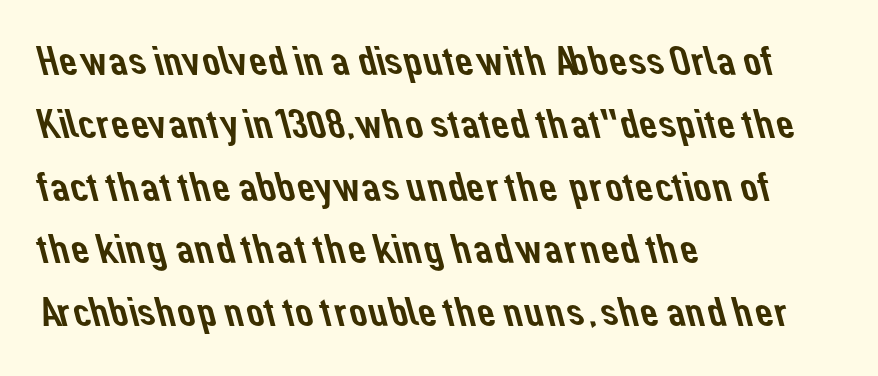
{"serif": "no", "width": "normal", "stroke_contrast": "low", "x_height": "medium", "monospaced": "no", "underline": "no", "align": "left", "line_spacing": "normal", "line_spacing_ratio": 1.57, "letter_spacing": "normal", "letter_spacing_em": 0.0, "glyph_px": 40}
